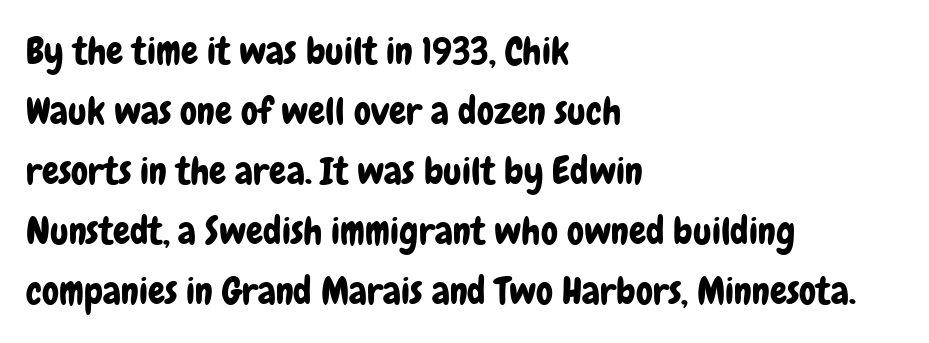
Q: Is the text italic (slanted)? A: No, it is upright.
Q: Is the typeface a serif or a sans-serif typeface? A: Sans-serif.
Q: Is the text underlined? A: No.
Q: How is the paragraph aligned? A: Left-aligned.
Q: Is the spacing between letters normal or unusually wide? A: Normal.
Q: Is the spacing between lines tight, normal or loose? A: Normal.
Q: Width (condensed, normal, or wide)? A: Condensed.
Q: Stroke contrast? A: Low.
Q: x-height? A: Medium.
Q: Monospaced? A: No.
